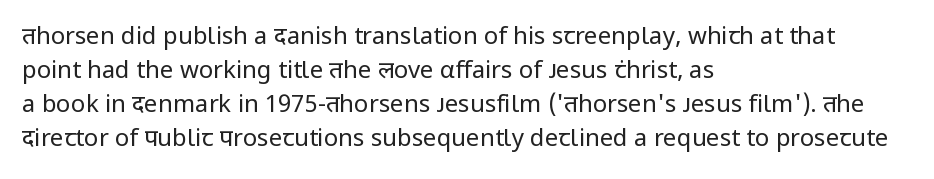
The image shows 24 px text type, upright; set left-aligned, normal line spacing (1.42x), normal letter spacing, not underlined.
